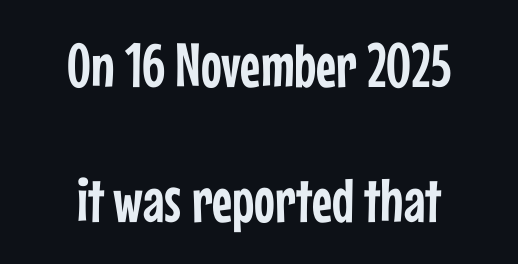
Q: Is the text italic (slanted)? A: No, it is upright.
Q: Is the typeface a serif or a sans-serif typeface? A: Sans-serif.
Q: Is the text underlined? A: No.
Q: How is the paragraph aligned? A: Centered.
Q: Is the spacing between letters normal or unusually wide? A: Normal.
Q: Is the spacing between lines tight, normal or loose? A: Loose.
Q: Width (condensed, normal, or wide)? A: Condensed.
Q: Stroke contrast? A: Low.
Q: x-height? A: Medium.
Q: Monospaced? A: No.
